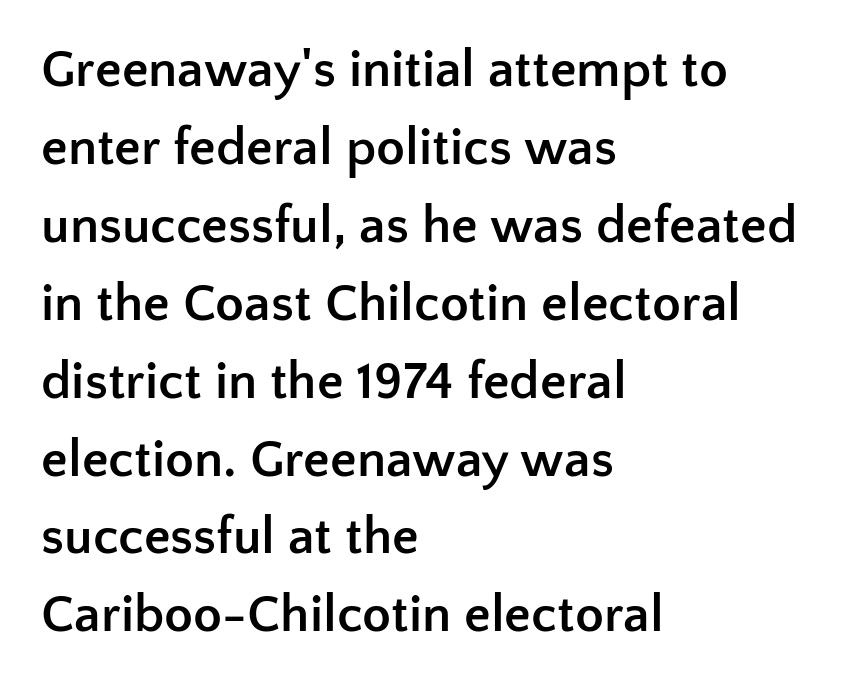
{"serif": "no", "italic": "no", "bold": "yes", "weight": "semibold", "width": "normal", "stroke_contrast": "low", "x_height": "medium", "monospaced": "no", "underline": "no", "align": "left", "line_spacing": "normal", "line_spacing_ratio": 1.47, "letter_spacing": "normal", "letter_spacing_em": 0.0, "glyph_px": 53}
